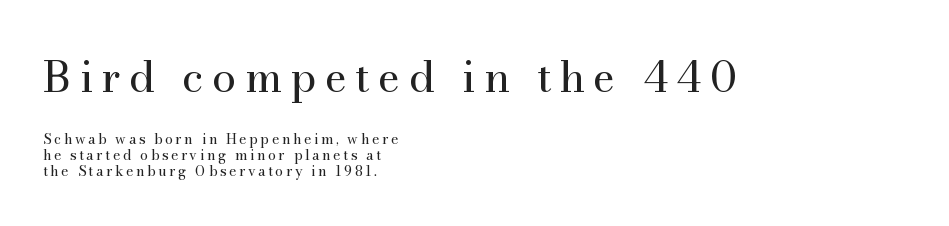
{"serif": "yes", "italic": "no", "bold": "no", "weight": "regular", "width": "normal", "stroke_contrast": "medium", "x_height": "small", "monospaced": "no", "underline": "no", "align": "left", "line_spacing_ratio": 1.17, "larger_block": "first", "size_ratio": 3.07, "glyph_px": 43}
